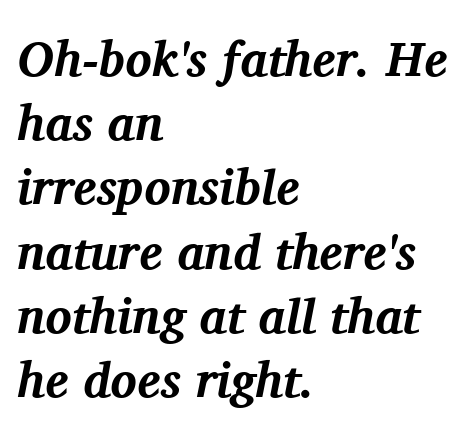
Q: Is the text bold? A: Yes.
Q: Is the text italic (slanted)? A: Yes, it leans right by about 11 degrees.
Q: Is the typeface a serif or a sans-serif typeface? A: Serif.
Q: Is the text underlined? A: No.
Q: How is the paragraph aligned? A: Left-aligned.
Q: Is the spacing between letters normal or unusually wide? A: Normal.
Q: Is the spacing between lines tight, normal or loose? A: Normal.
Q: Width (condensed, normal, or wide)? A: Normal.
Q: Stroke contrast? A: Medium.
Q: x-height? A: Medium.
Q: Monospaced? A: No.
